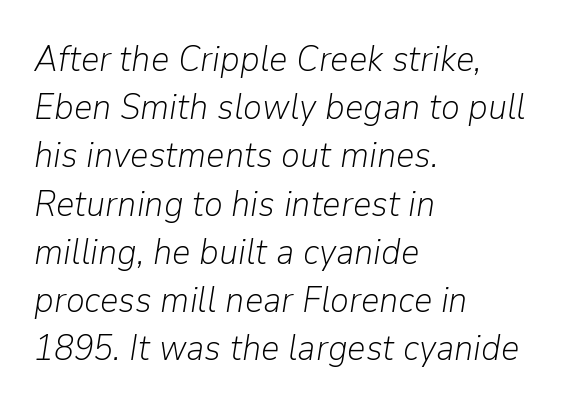
Short and long lines alike share a common starting point at left. Stem width sits at or under what a default text font uses. Leading: standard. A typesetter would call this zero additional tracking. The foot of each line stays bare and open.
